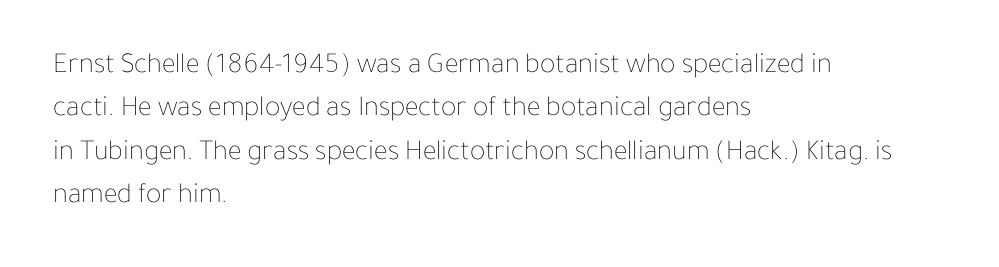
{"italic": "no", "bold": "no", "weight": "thin", "width": "normal", "stroke_contrast": "low", "x_height": "medium", "monospaced": "no", "underline": "no", "align": "left", "line_spacing": "normal", "line_spacing_ratio": 1.5, "letter_spacing": "normal", "letter_spacing_em": 0.0, "glyph_px": 29}
